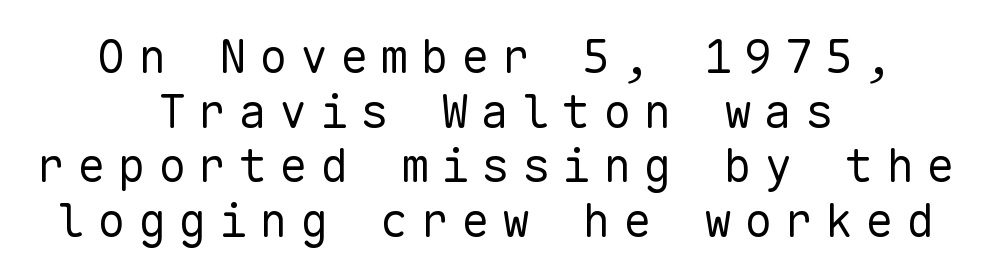
No feet cap the strokes, marking this as sans-serif type. Glyph-to-glyph distance is far greater than everyday printed text. Is this a fixed-width face? Yes — each glyph sits in an identical cell. This rendering uses center alignment, leaving both contours irregular but symmetric. No chunkiness to these letters — they're not bold.
